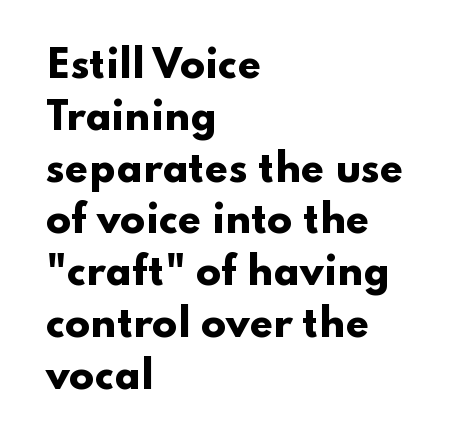
Q: Is the text bold? A: Yes.
Q: Is the text italic (slanted)? A: No, it is upright.
Q: Is the typeface a serif or a sans-serif typeface? A: Sans-serif.
Q: Is the text underlined? A: No.
Q: How is the paragraph aligned? A: Left-aligned.
Q: Is the spacing between letters normal or unusually wide? A: Normal.
Q: Is the spacing between lines tight, normal or loose? A: Normal.
Q: Width (condensed, normal, or wide)? A: Wide.
Q: Stroke contrast? A: Low.
Q: x-height? A: Small.
Q: Monospaced? A: No.
